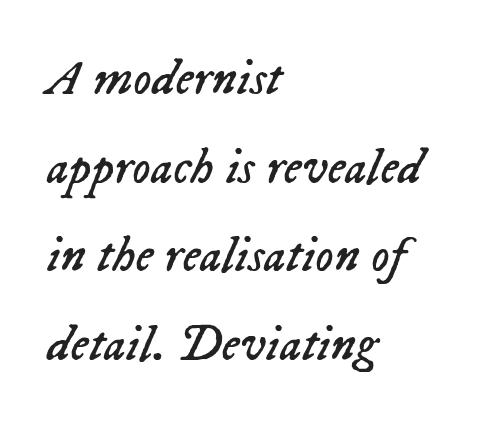
Q: Is the text bold? A: No.
Q: Is the text italic (slanted)? A: Yes, it leans right by about 23 degrees.
Q: Is the text underlined? A: No.
Q: How is the paragraph aligned? A: Left-aligned.
Q: Is the spacing between letters normal or unusually wide? A: Normal.
Q: Width (condensed, normal, or wide)? A: Normal.
Q: Stroke contrast? A: Low.
Q: x-height? A: Medium.
Q: Monospaced? A: No.
